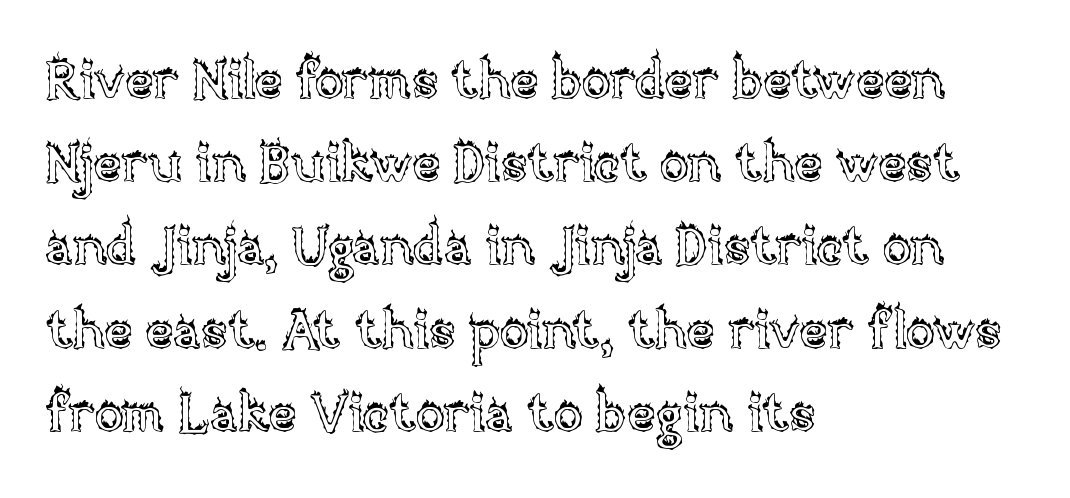
The image shows 53 px text type, upright; set left-aligned, normal line spacing (1.57x), normal letter spacing, not underlined; a large x-height.
